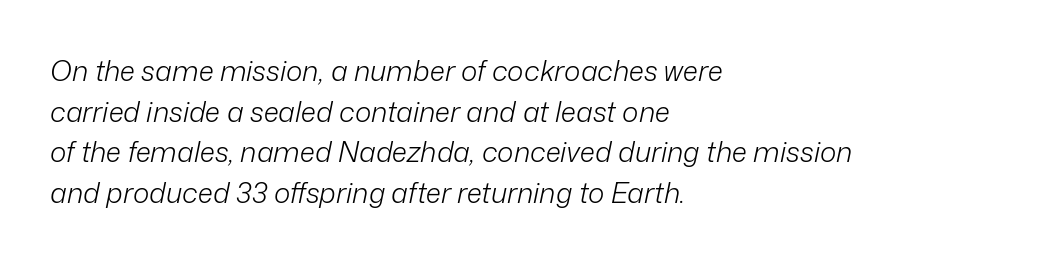
Q: Is the text bold? A: No.
Q: Is the text italic (slanted)? A: Yes, it leans right by about 12 degrees.
Q: Is the text underlined? A: No.
Q: How is the paragraph aligned? A: Left-aligned.
Q: Is the spacing between letters normal or unusually wide? A: Normal.
Q: Is the spacing between lines tight, normal or loose? A: Normal.
Q: Width (condensed, normal, or wide)? A: Normal.
Q: Stroke contrast? A: Low.
Q: x-height? A: Medium.
Q: Monospaced? A: No.
